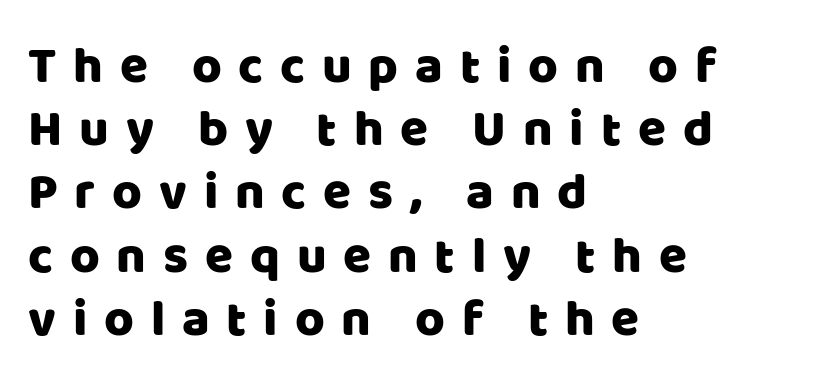
Honestly, the letter spacing is so wide it's the main thing you notice. The foot of each line stays bare and open. This sample has the flowing, uneven cadence of proportional lettering. Unlike italic type, these characters show no tilt at all. These lines are set flush left with a ragged right edge. Classification — sans serif.
